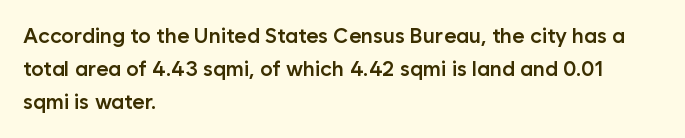
{"italic": "no", "bold": "semi", "underline": "no", "align": "left", "line_spacing": "normal", "line_spacing_ratio": 1.57, "letter_spacing": "normal", "letter_spacing_em": 0.0, "glyph_px": 21}
